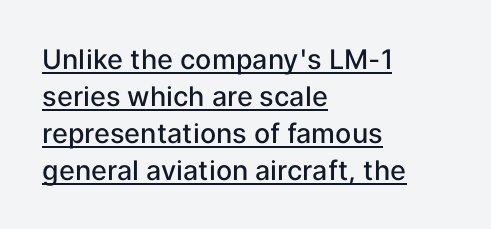
The letters stand upright; this is a roman face. Is the type bold? Partly — it's a semibold, heavier than regular but not fully bold. The rows are spaced the way most documents space them. Between one letter and the next there's only the usual sliver of space. Underline: present.
